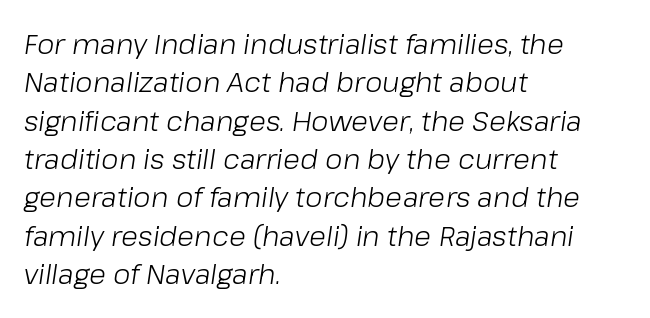
The image shows 28 px light type, italic (leaning right); set left-aligned, normal line spacing (1.37x), normal letter spacing, not underlined; low stroke contrast and a medium x-height.
